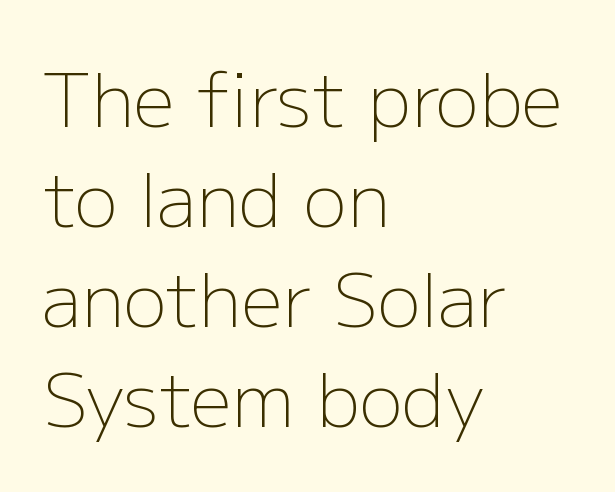
{"serif": "no", "italic": "no", "bold": "no", "weight": "light", "width": "normal", "stroke_contrast": "low", "x_height": "medium", "monospaced": "no", "underline": "no", "align": "left", "line_spacing": "normal", "line_spacing_ratio": 1.37, "letter_spacing": "normal", "letter_spacing_em": 0.0, "glyph_px": 73}
